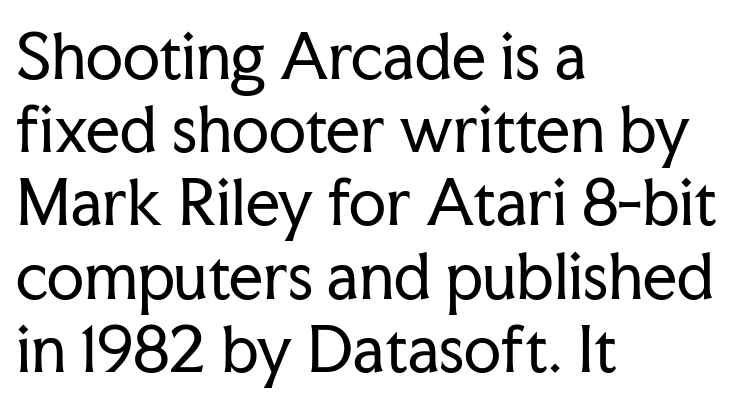
The image shows 60 px regular-weight serif type, upright; set left-aligned, line spacing 1.22x, normal letter spacing, not underlined; low stroke contrast and a medium x-height.
